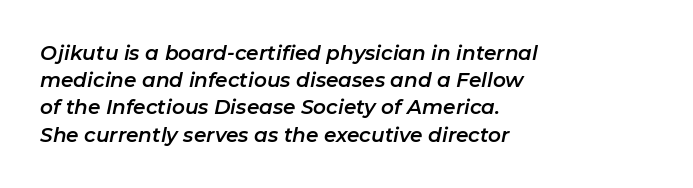
These lines stack with their left ends in a neat column. The glyphs are unaccompanied by any horizontal stroke below them. The letters sit at their default tracking, neither squeezed nor spread. Every character sits at an angle, as italics do. Regarding leading, the lines here are spaced in the standard way.
